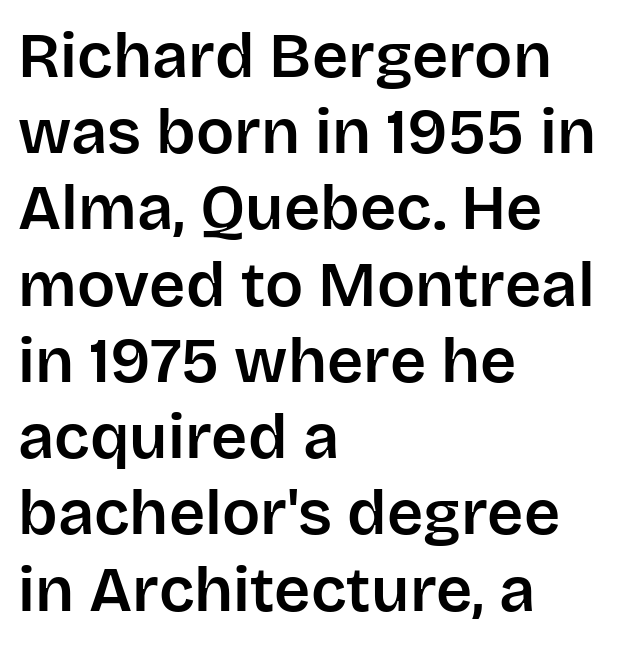
Q: Is the text italic (slanted)? A: No, it is upright.
Q: Is the typeface a serif or a sans-serif typeface? A: Sans-serif.
Q: Is the text underlined? A: No.
Q: How is the paragraph aligned? A: Left-aligned.
Q: Is the spacing between letters normal or unusually wide? A: Normal.
Q: Width (condensed, normal, or wide)? A: Normal.
Q: Stroke contrast? A: Low.
Q: x-height? A: Large.
Q: Monospaced? A: No.
